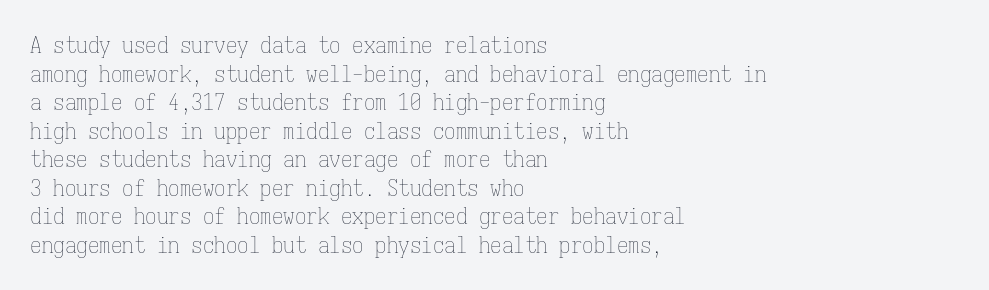
The image shows 23 px text type, upright; set left-aligned, line spacing 1.24x, normal letter spacing, not underlined.
